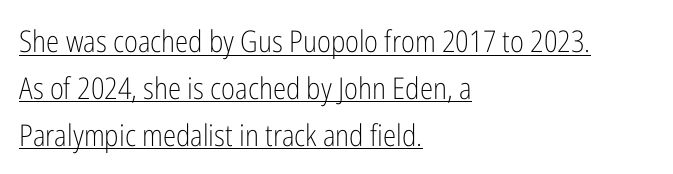
{"serif": "no", "italic": "no", "bold": "no", "weight": "light", "width": "condensed", "stroke_contrast": "low", "x_height": "medium", "monospaced": "no", "underline": "yes", "align": "left", "line_spacing": "normal", "line_spacing_ratio": 1.56, "letter_spacing": "normal", "letter_spacing_em": 0.0, "glyph_px": 30}
